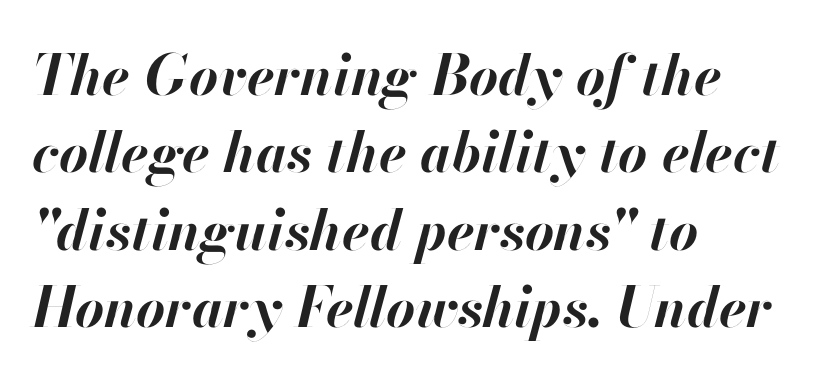
The image shows 56 px bold type, italic (leaning right); set left-aligned, normal line spacing (1.38x), normal letter spacing, not underlined; high stroke contrast and a small x-height.
